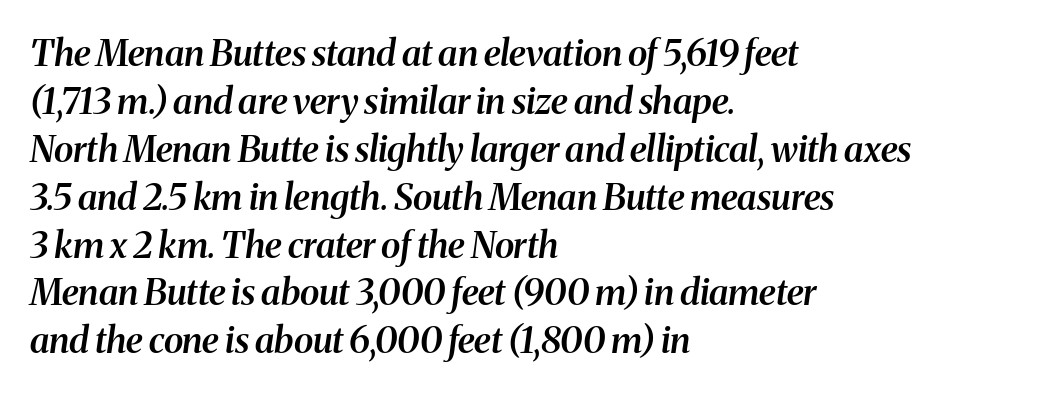
Does the copy run flush right? No — it runs flush left. Firm but not heavy-handed strokes: this text is semibold. These lines are composed in type with serifs. Successive baselines arrive at the customary interval. The lettering tilts uniformly, giving the passage an italic look.
